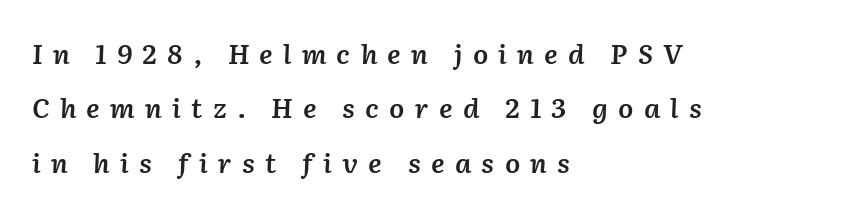
{"italic": "yes", "lean": "right", "slant_degrees": 2, "bold": "semi", "underline": "no", "align": "left", "line_spacing": "loose", "line_spacing_ratio": 2.01, "letter_spacing": "wide", "letter_spacing_em": 0.38, "glyph_px": 27}
